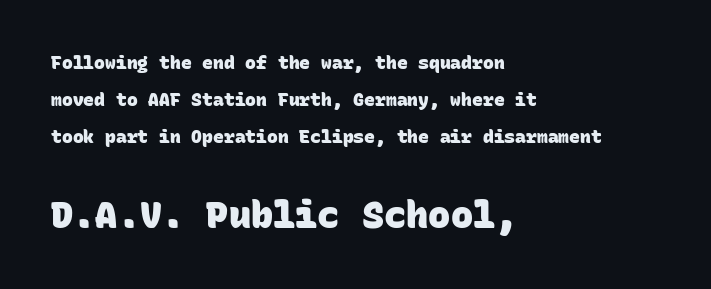
{"serif": "no", "bold": "yes", "weight": "heavy", "width": "normal", "stroke_contrast": "low", "x_height": "large", "monospaced": "yes", "underline": "no", "align": "left", "line_spacing": "loose", "line_spacing_ratio": 2.06, "letter_spacing": "normal", "letter_spacing_em": 0.0, "larger_block": "second", "size_ratio": 2.06, "glyph_px": 37}
